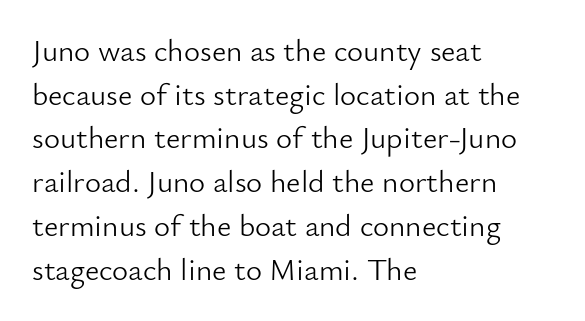
{"serif": "no", "italic": "no", "bold": "no", "weight": "light", "width": "normal", "stroke_contrast": "low", "x_height": "small", "monospaced": "no", "underline": "no", "align": "left", "line_spacing": "normal", "line_spacing_ratio": 1.41, "letter_spacing": "normal", "letter_spacing_em": 0.0, "glyph_px": 31}
